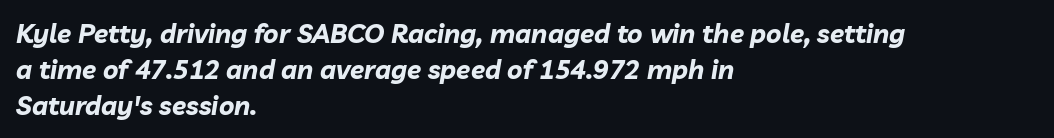
The passage shown leans; its letterforms are oblique. The rendering anchors every line to the left-hand side. The tracking reads as untouched default to a designer's eye. Rows of type keep a routine distance in the vertical direction. The font is running at its bold setting. Any mark beneath the type? The region is blank.
